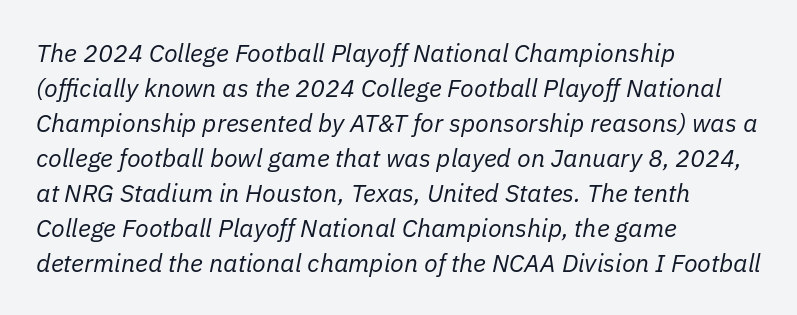
Q: Is the text bold? A: No.
Q: Is the text italic (slanted)? A: Yes, it leans right by about 11 degrees.
Q: Is the text underlined? A: No.
Q: How is the paragraph aligned? A: Left-aligned.
Q: Is the spacing between letters normal or unusually wide? A: Normal.
Q: Is the spacing between lines tight, normal or loose? A: Normal.
